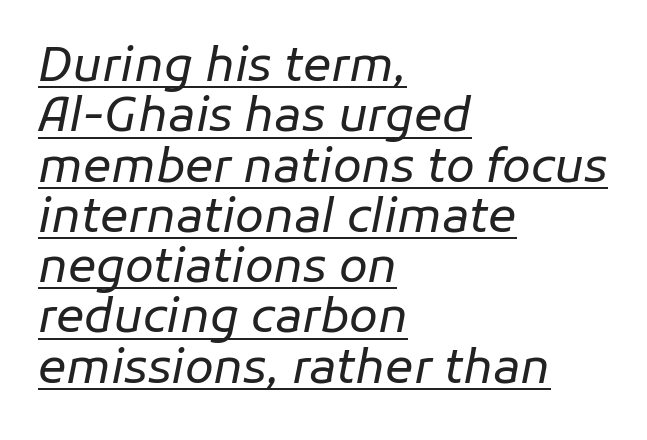
The image shows 47 px regular-weight type, italic (leaning right); set left-aligned, tight line spacing (1.07x), normal letter spacing, underlined; low stroke contrast and a medium x-height.
